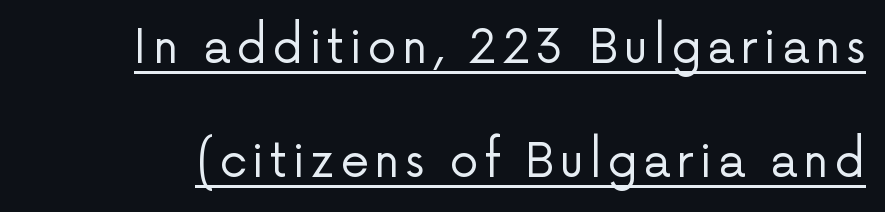
The letters advance in unequal steps, a hallmark of proportional type. The weight would be labelled regular, book, light, or lighter still. This block would shrink considerably if given ordinary leading; it's expanded now. In designer terms, the underline attribute is active on this setting.
